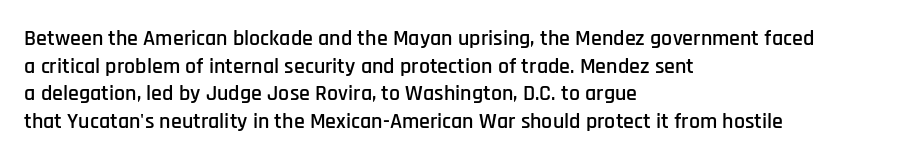
The image shows 22 px text type, upright; set left-aligned, normal line spacing (1.26x), normal letter spacing, not underlined.
